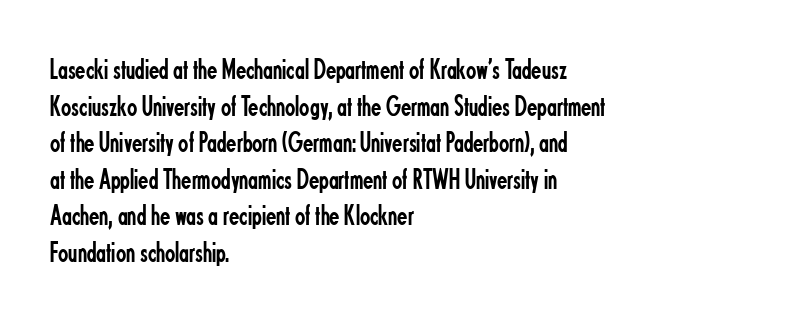
The image shows 30 px regular-weight, condensed sans-serif type, upright; set left-aligned, line spacing 1.22x, normal letter spacing, not underlined; low stroke contrast and a small x-height.
